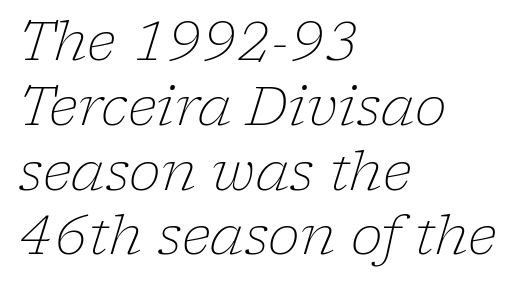
The image shows 54 px light serif type, italic (leaning right); set left-aligned, line spacing 1.2x, normal letter spacing, not underlined; low stroke contrast and a medium x-height.
